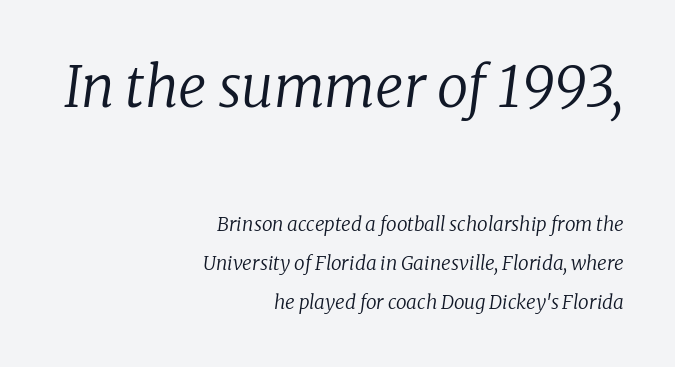
The image shows 56 px regular-weight serif type, italic (leaning right); set right-aligned, loose line spacing (2.07x), normal letter spacing, not underlined; the first (top) block is 2.95x larger; low stroke contrast and a medium x-height.
